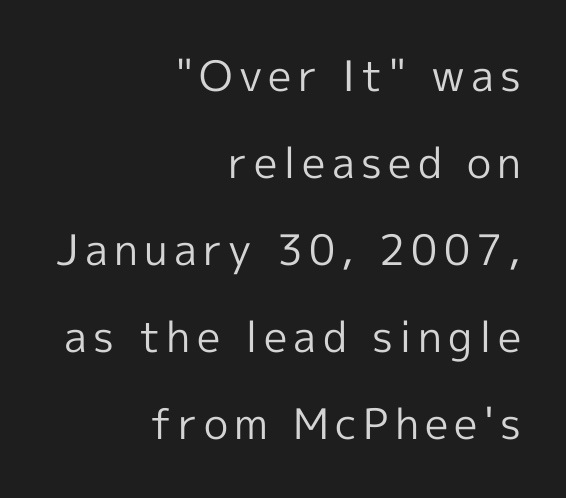
The typesetting does not lean heavy: it is not bold. Lines of text with bare space underneath. Every stem runs plumb, perpendicular to the baseline. A typesetter would call this proportional, since set widths differ per character. Notice how the passage keeps a crisp vertical edge on the right only.
